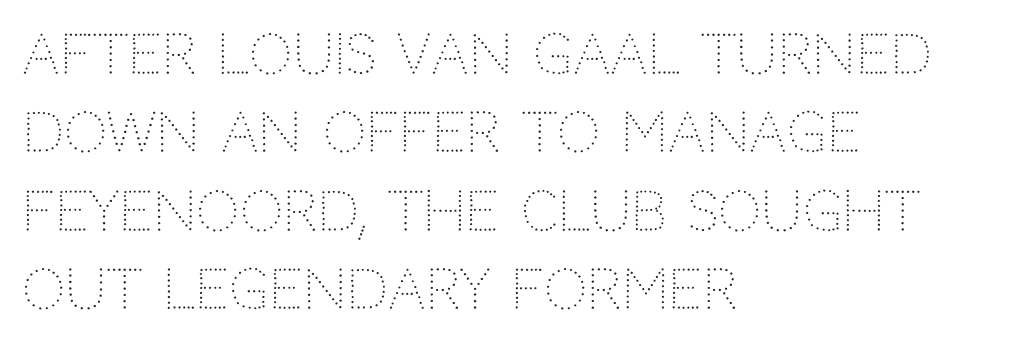
You could not count columns in this text — the font is proportionally spaced. You can tell it's not italic because the verticals are truly vertical. Characters follow at the spacing the type designer built in. Summary of weight: not heavy and not bold. The ragged edge is on the right, which tells us the setting is flush left.
